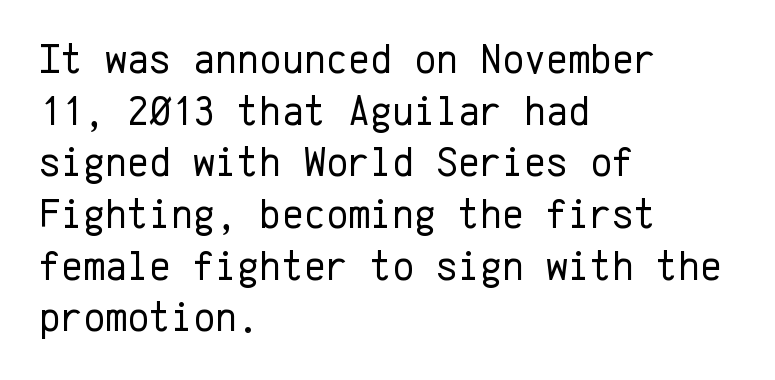
Q: Is the text bold? A: No.
Q: Is the text italic (slanted)? A: No, it is upright.
Q: Is the typeface a serif or a sans-serif typeface? A: Sans-serif.
Q: Is the text underlined? A: No.
Q: How is the paragraph aligned? A: Left-aligned.
Q: Is the spacing between letters normal or unusually wide? A: Normal.
Q: Width (condensed, normal, or wide)? A: Normal.
Q: Stroke contrast? A: Low.
Q: x-height? A: Medium.
Q: Monospaced? A: Yes.
